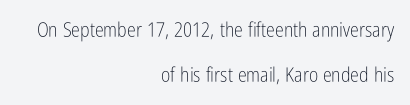
The image shows 20 px text type, upright; set right-aligned, loose line spacing (2.25x), normal letter spacing, not underlined.
